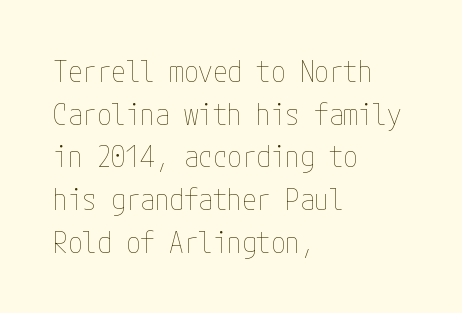
{"italic": "no", "bold": "no", "weight": "thin", "width": "condensed", "stroke_contrast": "low", "x_height": "medium", "underline": "no", "align": "left", "line_spacing": "normal", "line_spacing_ratio": 1.47, "letter_spacing": "normal", "letter_spacing_em": 0.0, "glyph_px": 29}
